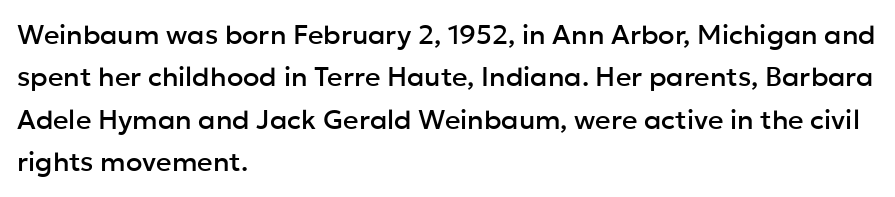
Q: Is the text italic (slanted)? A: No, it is upright.
Q: Is the text underlined? A: No.
Q: How is the paragraph aligned? A: Left-aligned.
Q: Is the spacing between letters normal or unusually wide? A: Normal.
Q: Is the spacing between lines tight, normal or loose? A: Normal.
